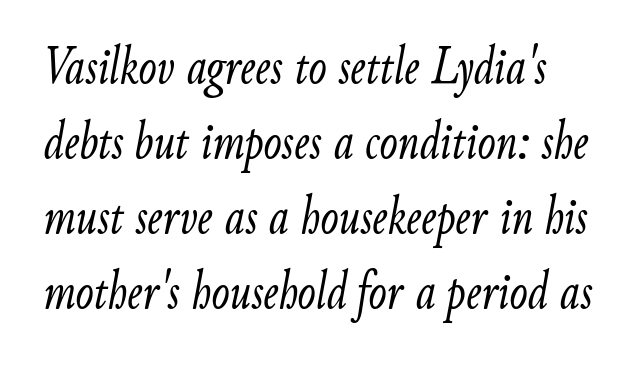
Tracking here is standard; glyphs follow each other at the usual distance. Horizontal bands of white between lines are of average thickness. Posture: slanted. On a weight scale, this lands at 450 or below. The foot of each line stays bare and open. The passage shown is typed in a proportional face where columns would drift.
